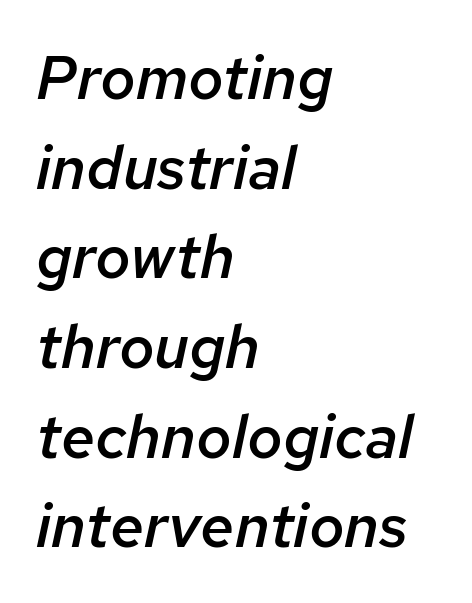
The image shows 61 px semibold type, italic (leaning right); set left-aligned, normal line spacing (1.47x), normal letter spacing, not underlined; low stroke contrast and a medium x-height.
